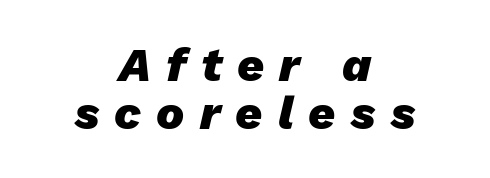
The space between consecutive lines is stingy. The face used here is proportionally spaced, like ordinary book or web type. Does the weight exceed regular? Yes, all the way to bold. Each line is balanced around a shared central axis.
